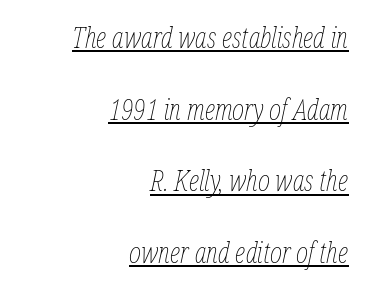
Q: Is the text bold? A: No.
Q: Is the text italic (slanted)? A: Yes, it leans right by about 12 degrees.
Q: Is the text underlined? A: Yes.
Q: How is the paragraph aligned? A: Right-aligned.
Q: Is the spacing between letters normal or unusually wide? A: Normal.
Q: Is the spacing between lines tight, normal or loose? A: Loose.
Q: Width (condensed, normal, or wide)? A: Condensed.
Q: Stroke contrast? A: Low.
Q: x-height? A: Medium.
Q: Monospaced? A: No.
